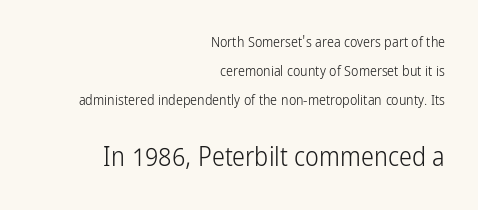
{"italic": "no", "bold": "no", "underline": "no", "align": "right", "line_spacing": "loose", "line_spacing_ratio": 2.06, "letter_spacing": "normal", "letter_spacing_em": 0.0, "larger_block": "second", "size_ratio": 1.86, "glyph_px": 26}
